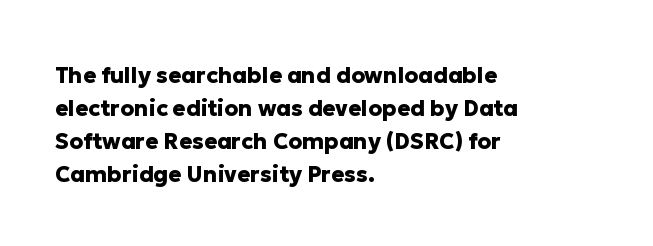
{"italic": "no", "bold": "yes", "underline": "no", "align": "left", "line_spacing": "normal", "line_spacing_ratio": 1.5, "letter_spacing": "normal", "letter_spacing_em": 0.0, "glyph_px": 22}
